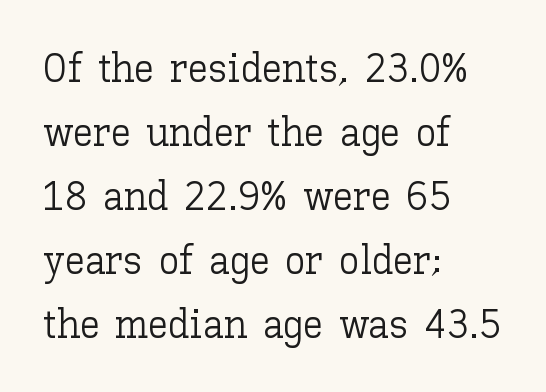
Q: Is the text bold? A: No.
Q: Is the text italic (slanted)? A: No, it is upright.
Q: Is the text underlined? A: No.
Q: How is the paragraph aligned? A: Left-aligned.
Q: Is the spacing between letters normal or unusually wide? A: Normal.
Q: Is the spacing between lines tight, normal or loose? A: Normal.
Q: Width (condensed, normal, or wide)? A: Normal.
Q: Stroke contrast? A: Low.
Q: x-height? A: Medium.
Q: Monospaced? A: No.
